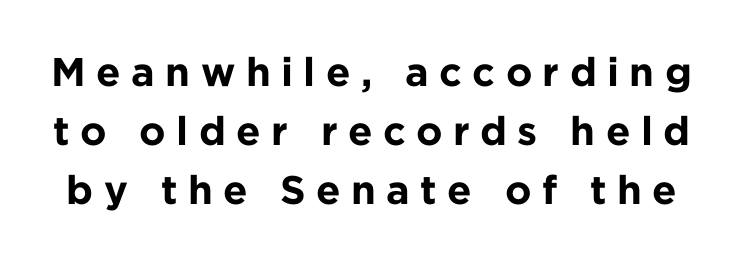
{"serif": "no", "italic": "no", "bold": "yes", "weight": "bold", "width": "normal", "stroke_contrast": "low", "x_height": "medium", "monospaced": "no", "underline": "no", "line_spacing": "normal", "line_spacing_ratio": 1.47, "letter_spacing": "wide", "letter_spacing_em": 0.26, "glyph_px": 40}
